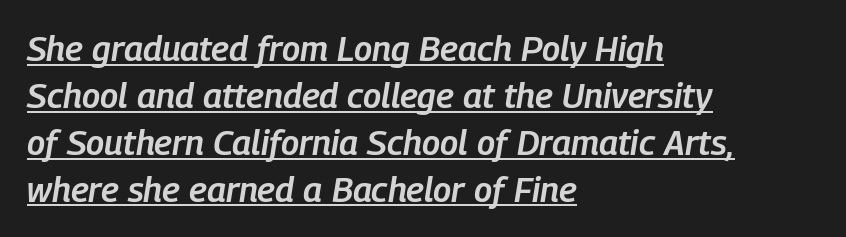
The image shows 35 px semibold, condensed type, italic (leaning right); set left-aligned, normal line spacing (1.34x), normal letter spacing, underlined; low stroke contrast and a medium x-height.
